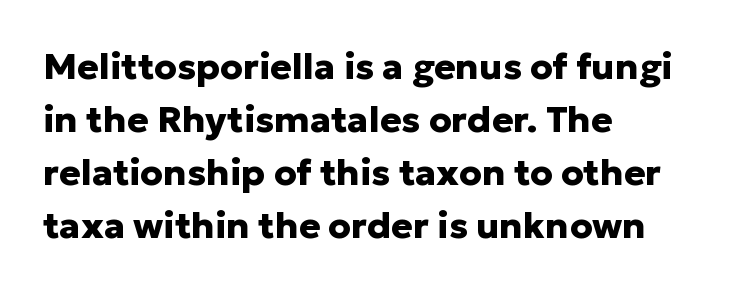
These lines are rendered in a variable-pitch font. Glance below the letters and you will spot only blank space. A typesetter would call this zero additional tracking. The designer left line spacing at the default. Grotesque or geometric, the face here clearly has no serifs.
